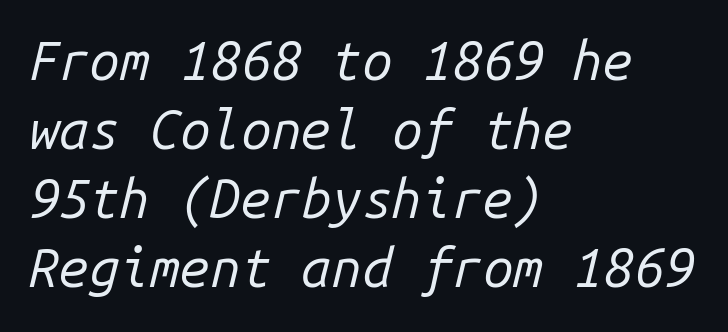
{"italic": "yes", "lean": "right", "slant_degrees": 14, "bold": "no", "weight": "regular", "width": "normal", "stroke_contrast": "low", "x_height": "medium", "monospaced": "yes", "underline": "no", "align": "left", "line_spacing": "normal", "line_spacing_ratio": 1.28, "letter_spacing": "normal", "letter_spacing_em": 0.0, "glyph_px": 54}
